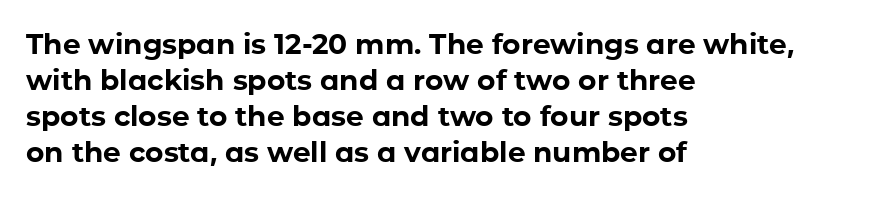
The image shows 28 px bold sans-serif type, upright; set left-aligned, normal line spacing (1.29x), normal letter spacing, not underlined; low stroke contrast and a medium x-height.
